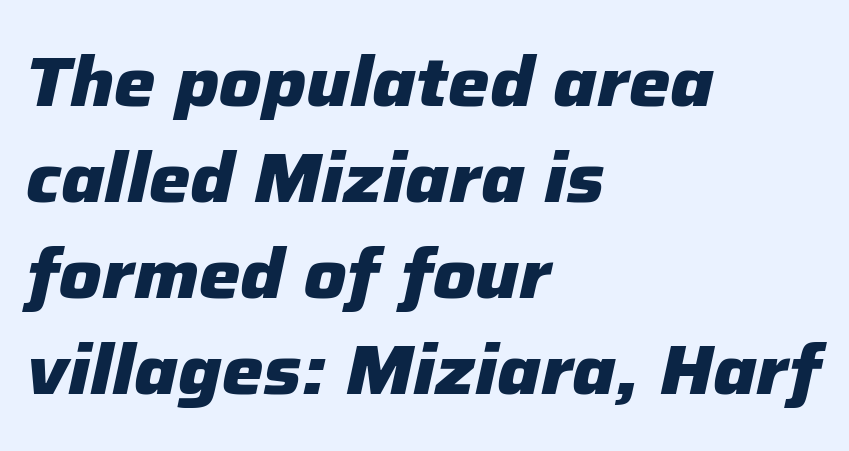
When letters slant like this, we call the style italic. Looks like regular typesetting: each glyph gets only the width it needs. The rendering uses a moderate line-height, typical for paragraphs. Each line starts at the same left margin while the right side varies. Plenty of ink on the page — the face is bold. Each word holds together tightly as a unit, with standard inter-letter gaps.
